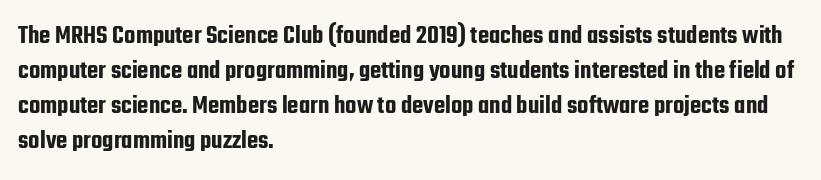
{"italic": "no", "underline": "no", "align": "left", "line_spacing": "normal", "line_spacing_ratio": 1.35, "letter_spacing": "normal", "letter_spacing_em": 0.0, "glyph_px": 26}
